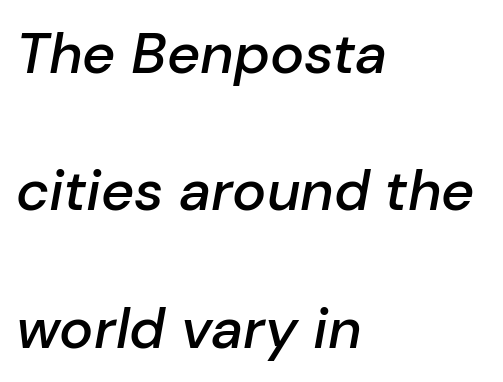
Q: Is the text bold? A: Semi-bold.
Q: Is the text italic (slanted)? A: Yes, it leans right by about 10 degrees.
Q: Is the text underlined? A: No.
Q: How is the paragraph aligned? A: Left-aligned.
Q: Is the spacing between letters normal or unusually wide? A: Normal.
Q: Is the spacing between lines tight, normal or loose? A: Loose.
Q: Width (condensed, normal, or wide)? A: Normal.
Q: Stroke contrast? A: Low.
Q: x-height? A: Medium.
Q: Monospaced? A: No.
